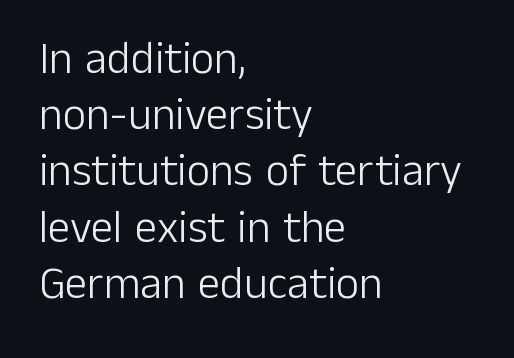
The image shows 45 px light sans-serif type, upright; set left-aligned, normal line spacing (1.25x), normal letter spacing, not underlined; low stroke contrast and a medium x-height.
